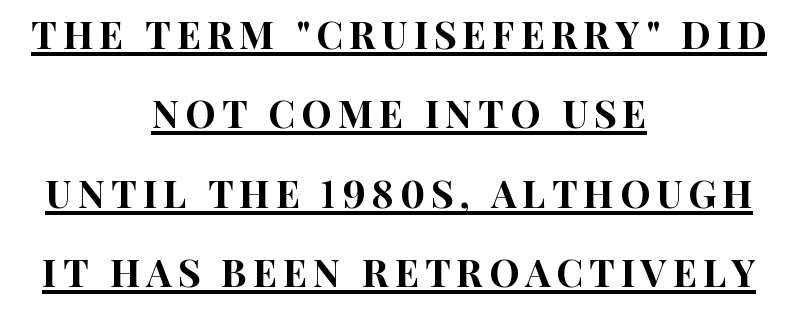
The image shows 38 px condensed sans-serif type, upright; set centered, loose line spacing (2.09x), underlined; high stroke contrast and a large x-height.
